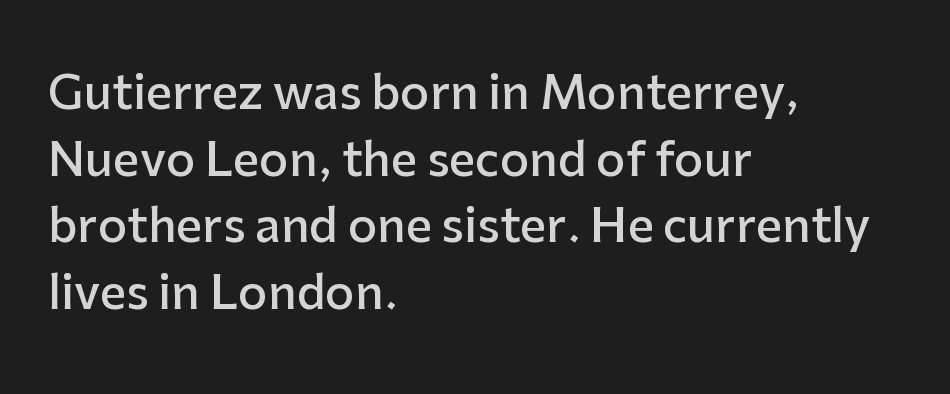
The image shows 46 px semibold sans-serif type, upright; set left-aligned, normal line spacing (1.45x), normal letter spacing, not underlined; low stroke contrast and a medium x-height.
